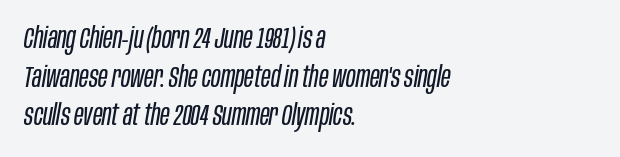
{"italic": "yes", "lean": "right", "slant_degrees": 10, "bold": "no", "weight": "regular", "width": "condensed", "stroke_contrast": "low", "x_height": "large", "monospaced": "no", "underline": "no", "align": "left", "line_spacing": "normal", "line_spacing_ratio": 1.33, "letter_spacing": "normal", "letter_spacing_em": 0.0, "glyph_px": 29}
